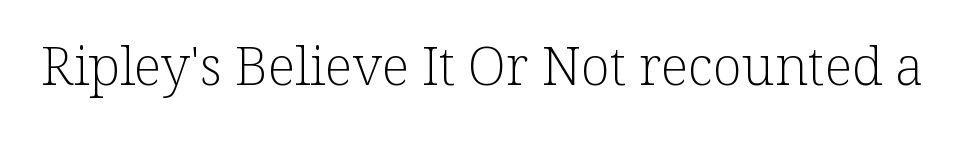
The image shows 54 px light serif type, upright; set normal letter spacing, not underlined; low stroke contrast and a medium x-height.
